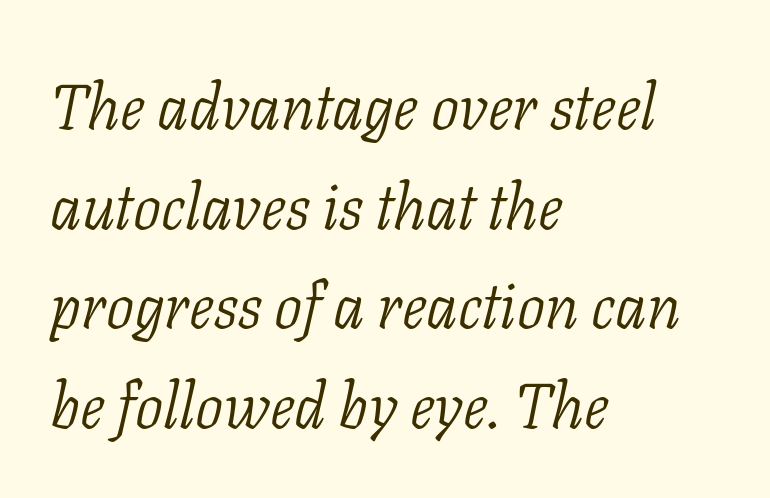
Varying glyph widths throughout — classic text-font behaviour. Stroke thickness stays within the range of a standard reading face or lighter. The foot of each line stays bare and open. Here the glyphs are tracked normally, forming tight word shapes. The font's italic variant was chosen for this text. Reading down the block, your eye returns to a fixed left position each line.
